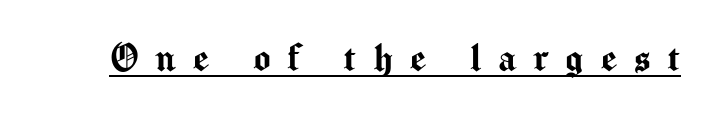
Q: Is the text italic (slanted)? A: No, it is upright.
Q: Is the typeface a serif or a sans-serif typeface? A: Sans-serif.
Q: Is the text underlined? A: Yes.
Q: Is the spacing between letters normal or unusually wide? A: Unusually wide.
Q: Width (condensed, normal, or wide)? A: Normal.
Q: Stroke contrast? A: Medium.
Q: x-height? A: Medium.
Q: Monospaced? A: No.
